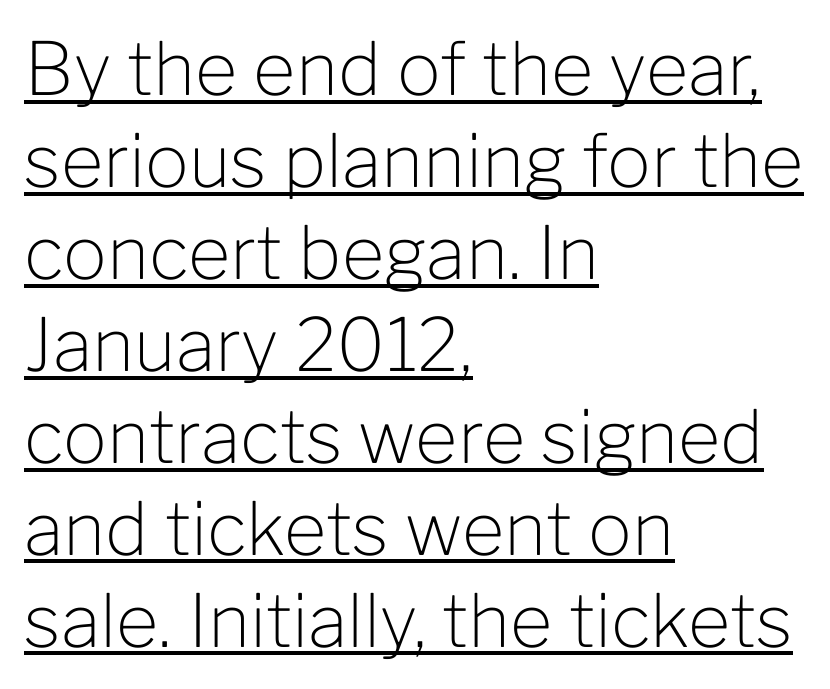
Q: Is the text bold? A: No.
Q: Is the text italic (slanted)? A: No, it is upright.
Q: Is the typeface a serif or a sans-serif typeface? A: Sans-serif.
Q: Is the text underlined? A: Yes.
Q: How is the paragraph aligned? A: Left-aligned.
Q: Is the spacing between letters normal or unusually wide? A: Normal.
Q: Is the spacing between lines tight, normal or loose? A: Normal.
Q: Width (condensed, normal, or wide)? A: Normal.
Q: Stroke contrast? A: Low.
Q: x-height? A: Medium.
Q: Monospaced? A: No.
